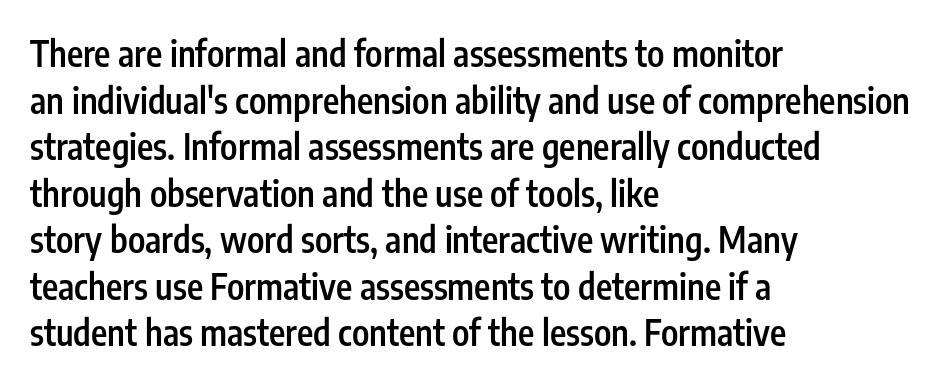
{"serif": "no", "italic": "no", "bold": "semi", "weight": "semibold", "width": "condensed", "stroke_contrast": "low", "x_height": "medium", "monospaced": "no", "underline": "no", "align": "left", "line_spacing": "normal", "line_spacing_ratio": 1.33, "letter_spacing": "normal", "letter_spacing_em": 0.0, "glyph_px": 35}
